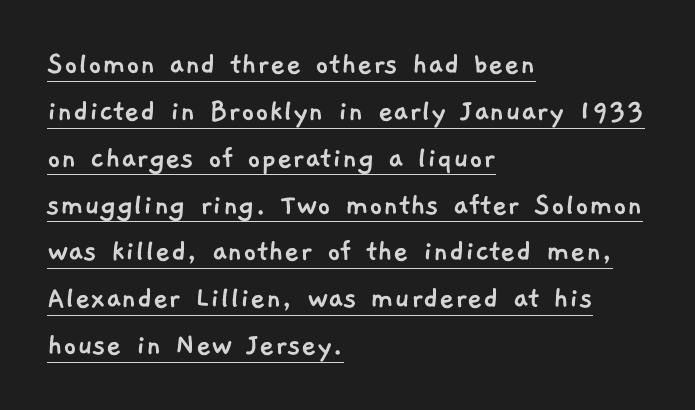
Here the designer chose a conventional face with non-uniform glyph widths. Each line of the rendering has a horizontal stroke beneath the glyphs. A typesetter would label this face a sans. The lines are quadded left. Vertical spacing — default. How are the letters spaced? Ordinarily, with no added tracking.
